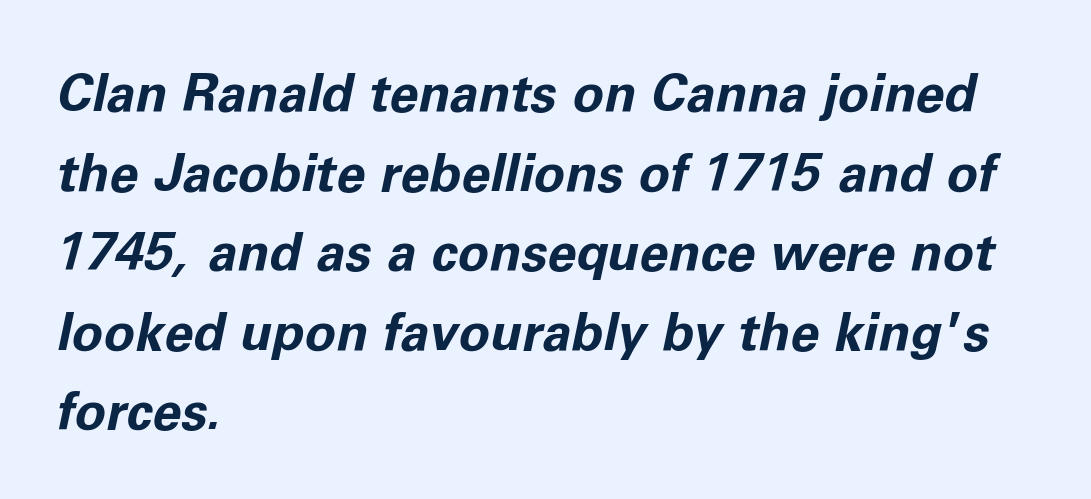
Q: Is the text bold? A: Yes.
Q: Is the text italic (slanted)? A: Yes, it leans right by about 11 degrees.
Q: Is the text underlined? A: No.
Q: How is the paragraph aligned? A: Left-aligned.
Q: Is the spacing between letters normal or unusually wide? A: Normal.
Q: Is the spacing between lines tight, normal or loose? A: Normal.
Q: Width (condensed, normal, or wide)? A: Normal.
Q: Stroke contrast? A: Low.
Q: x-height? A: Medium.
Q: Monospaced? A: No.
